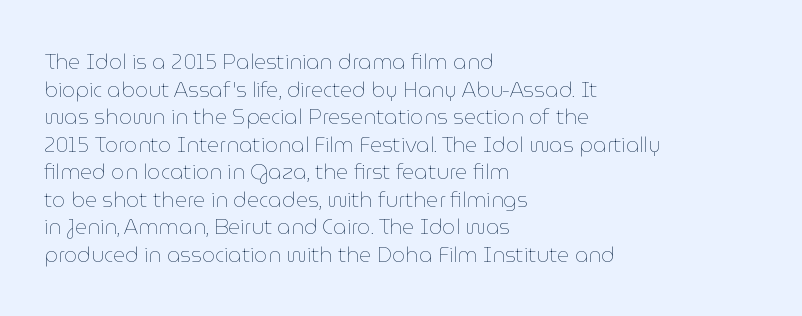
Teacher's note: observe the even left margin — that is flush-left alignment. The line texture is even and compact thanks to regular tracking. The lettering stays uniformly vertical, giving the passage a roman look. The baseline area is clear.
